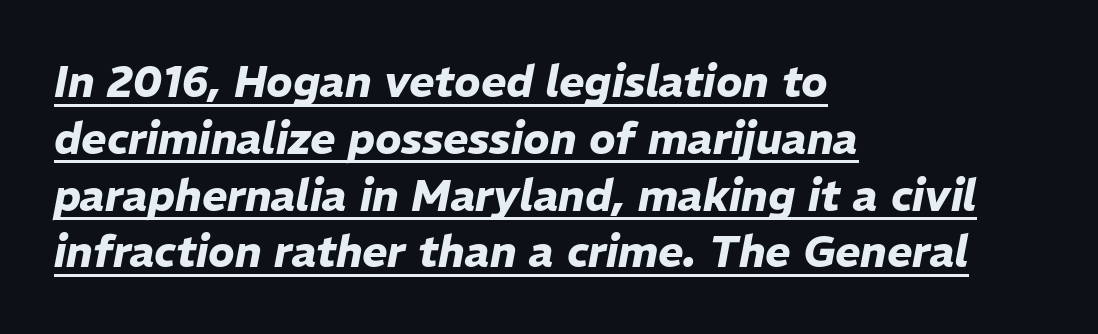
{"italic": "yes", "lean": "right", "slant_degrees": 11, "bold": "yes", "weight": "heavy", "width": "normal", "stroke_contrast": "low", "x_height": "medium", "monospaced": "no", "underline": "yes", "align": "left", "line_spacing": "normal", "line_spacing_ratio": 1.32, "letter_spacing": "normal", "letter_spacing_em": 0.0, "glyph_px": 43}
